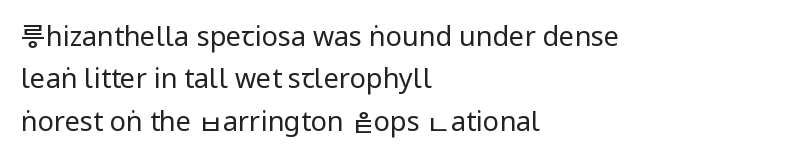
{"italic": "no", "bold": "no", "underline": "no", "align": "left", "line_spacing": "normal", "line_spacing_ratio": 1.57, "letter_spacing": "normal", "letter_spacing_em": 0.0, "glyph_px": 27}
